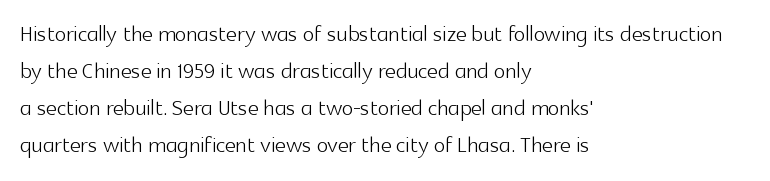
{"serif": "no", "italic": "no", "bold": "no", "weight": "light", "width": "normal", "x_height": "medium", "monospaced": "no", "underline": "no", "align": "left", "line_spacing_ratio": 1.23, "letter_spacing": "normal", "letter_spacing_em": 0.0, "glyph_px": 30}
